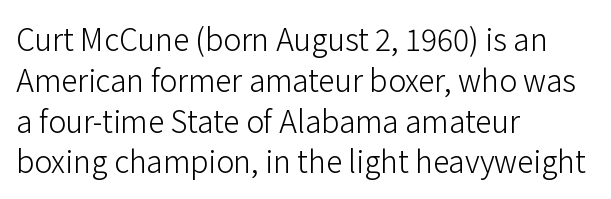
Q: Is the text bold? A: No.
Q: Is the text italic (slanted)? A: No, it is upright.
Q: Is the typeface a serif or a sans-serif typeface? A: Sans-serif.
Q: Is the text underlined? A: No.
Q: How is the paragraph aligned? A: Left-aligned.
Q: Is the spacing between letters normal or unusually wide? A: Normal.
Q: Is the spacing between lines tight, normal or loose? A: Normal.
Q: Width (condensed, normal, or wide)? A: Normal.
Q: Stroke contrast? A: Low.
Q: x-height? A: Medium.
Q: Monospaced? A: No.
